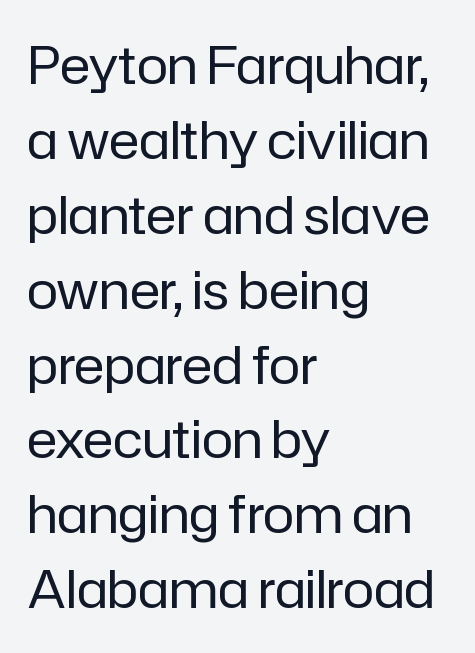
The text block is weighted toward the left margin, trailing off unevenly rightward. Check where the strokes stop: nothing finishes them off — pure sans. Spacing between characters is what you'd get straight out of the box. Reading down the column, the eye jumps a familiar distance to each next line.
